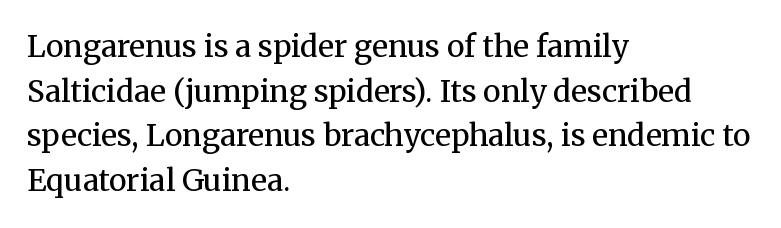
The image shows 30 px regular-weight serif type, upright; set left-aligned, normal line spacing (1.49x), normal letter spacing, not underlined; medium stroke contrast and a medium x-height.
